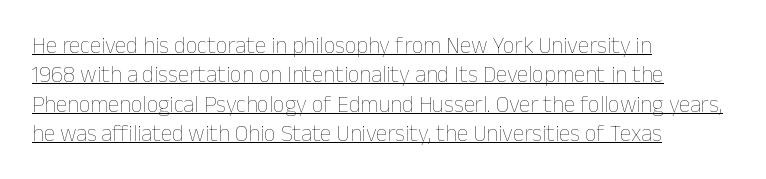
Underlined type. The rag falls on the right side of this text block. What stands out about the letter spacing? Nothing — it is the standard amount. How would I describe the line gaps? Plain and ordinary. The letters stand straight up with perfectly vertical stems. Each stroke keeps to a modest, everyday thickness or less.
